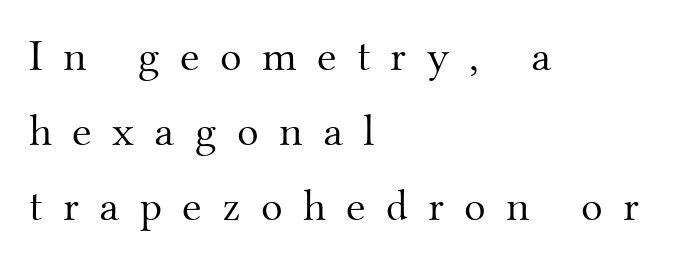
The image shows 45 px light serif type, upright; set left-aligned, normal line spacing (1.67x), unusually wide letter spacing (+0.45 em), not underlined; medium stroke contrast and a small x-height.
